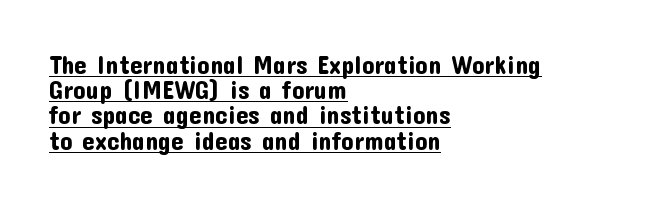
{"italic": "no", "underline": "yes", "align": "left", "line_spacing": "tight", "line_spacing_ratio": 1.01, "letter_spacing": "normal", "letter_spacing_em": 0.0, "glyph_px": 25}
